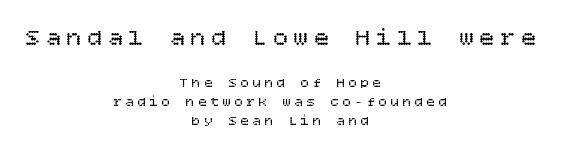
Between these two stacked blocks, the higher one wins on size. Leftover space on each line is divided equally before and after the words. Summary of vertical rhythm: regular, with standard interline spacing. You could only call the tracking loose — the letters float apart. No extra ink here — the face is not bold.
